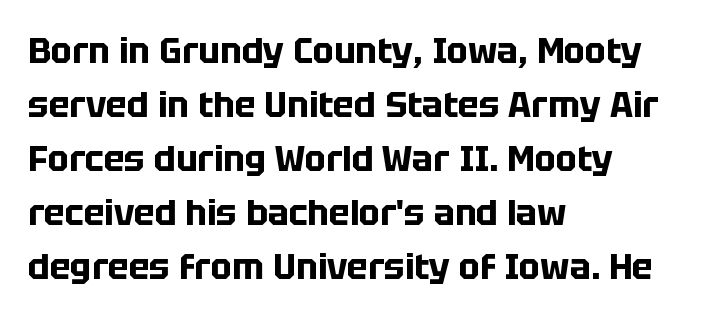
Q: Is the text bold? A: Yes.
Q: Is the text italic (slanted)? A: No, it is upright.
Q: Is the typeface a serif or a sans-serif typeface? A: Sans-serif.
Q: Is the text underlined? A: No.
Q: How is the paragraph aligned? A: Left-aligned.
Q: Is the spacing between letters normal or unusually wide? A: Normal.
Q: Is the spacing between lines tight, normal or loose? A: Normal.
Q: Width (condensed, normal, or wide)? A: Normal.
Q: Stroke contrast? A: Low.
Q: x-height? A: Large.
Q: Monospaced? A: No.
